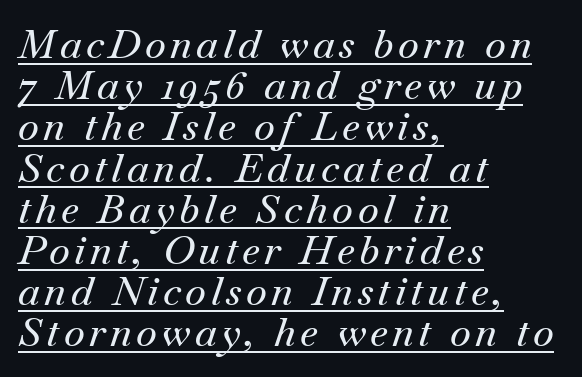
{"serif": "yes", "italic": "yes", "lean": "right", "slant_degrees": 18, "width": "normal", "stroke_contrast": "medium", "x_height": "small", "monospaced": "no", "underline": "yes", "align": "left", "line_spacing": "tight", "line_spacing_ratio": 1.03, "glyph_px": 40}
